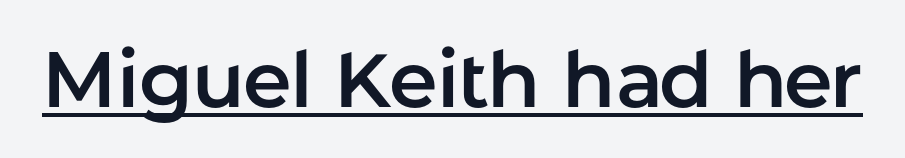
The image shows 78 px sans-serif type, upright; set normal letter spacing, underlined; low stroke contrast and a medium x-height.
